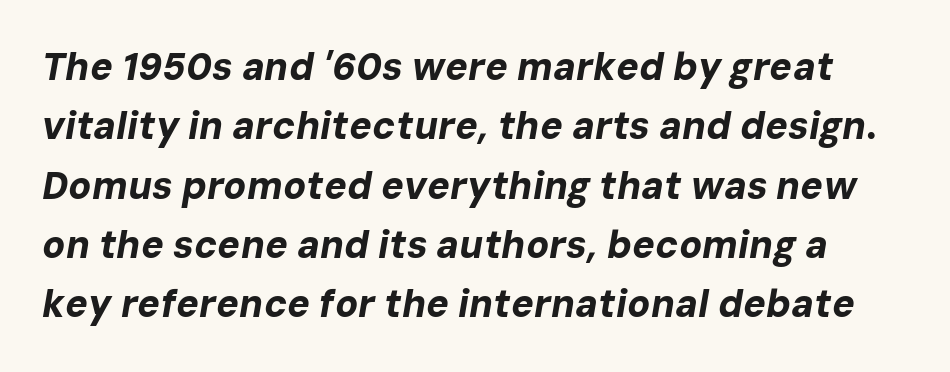
Q: Is the text bold? A: Yes.
Q: Is the text italic (slanted)? A: Yes, it leans right by about 10 degrees.
Q: Is the text underlined? A: No.
Q: Is the spacing between letters normal or unusually wide? A: Normal.
Q: Is the spacing between lines tight, normal or loose? A: Normal.
Q: Width (condensed, normal, or wide)? A: Normal.
Q: Stroke contrast? A: Low.
Q: x-height? A: Medium.
Q: Monospaced? A: No.
